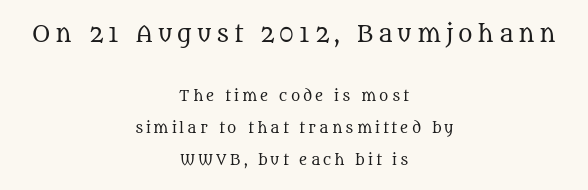
Q: Is the text bold? A: No.
Q: Is the text italic (slanted)? A: No, it is upright.
Q: Is the text underlined? A: No.
Q: How is the paragraph aligned? A: Centered.
Q: Is the spacing between letters normal or unusually wide? A: Unusually wide.
Q: Is the spacing between lines tight, normal or loose? A: Loose.
Q: Which block of text is set in a larger size, the first (top) or the second (bottom)? A: The first (top) one.
